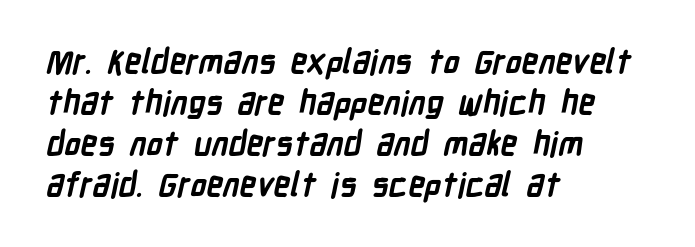
{"serif": "no", "bold": "yes", "weight": "semibold", "width": "condensed", "stroke_contrast": "low", "x_height": "medium", "monospaced": "no", "underline": "no", "align": "left", "line_spacing_ratio": 1.24, "letter_spacing": "normal", "letter_spacing_em": 0.0, "glyph_px": 33}
